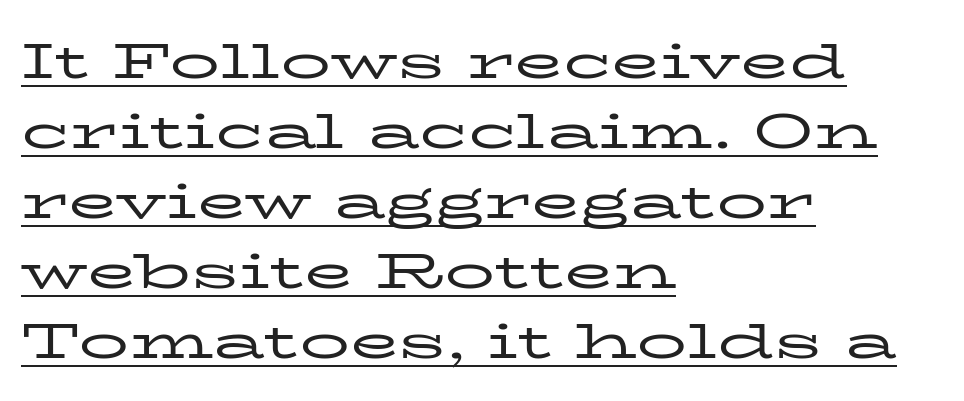
{"serif": "yes", "italic": "no", "bold": "no", "weight": "regular", "width": "wide", "stroke_contrast": "low", "x_height": "medium", "monospaced": "no", "underline": "yes", "align": "left", "line_spacing": "normal", "line_spacing_ratio": 1.4, "letter_spacing": "normal", "letter_spacing_em": 0.0, "glyph_px": 50}
